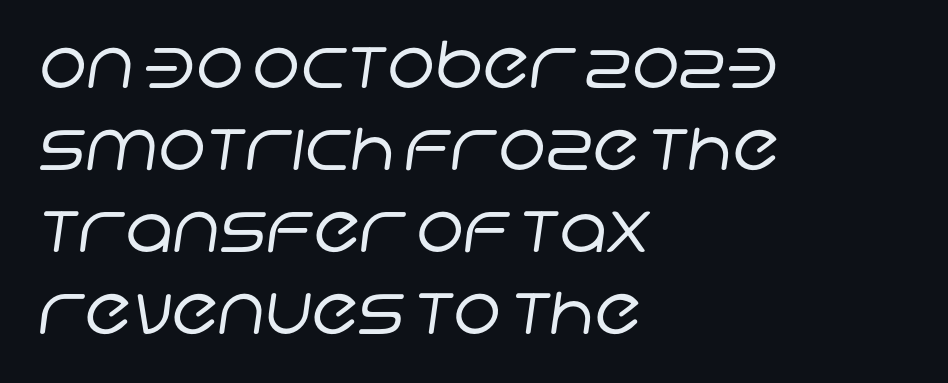
The image shows 65 px regular-weight sans-serif type; set left-aligned, normal line spacing (1.26x), normal letter spacing, not underlined; low stroke contrast and a large x-height.
